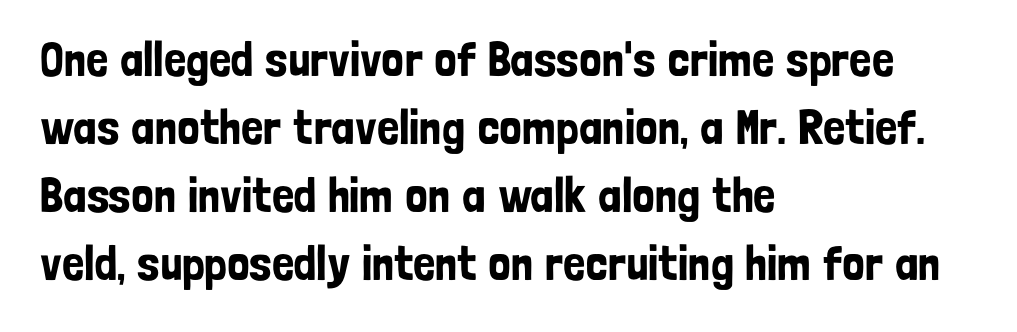
{"serif": "no", "italic": "no", "width": "condensed", "stroke_contrast": "low", "x_height": "medium", "monospaced": "no", "underline": "no", "align": "left", "line_spacing": "normal", "line_spacing_ratio": 1.39, "letter_spacing": "normal", "letter_spacing_em": 0.0, "glyph_px": 49}
